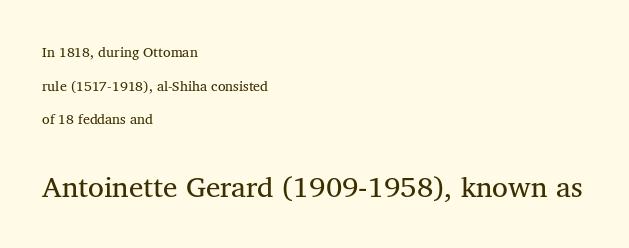
Q: Is the text bold? A: No.
Q: Is the typeface a serif or a sans-serif typeface? A: Serif.
Q: Is the text underlined? A: No.
Q: How is the paragraph aligned? A: Left-aligned.
Q: Is the spacing between letters normal or unusually wide? A: Normal.
Q: Is the spacing between lines tight, normal or loose? A: Loose.
Q: Which block of text is set in a larger size, the first (top) or the second (bottom)? A: The second (bottom) one.
Q: Width (condensed, normal, or wide)? A: Normal.
Q: Stroke contrast? A: Medium.
Q: x-height? A: Medium.
Q: Monospaced? A: No.
